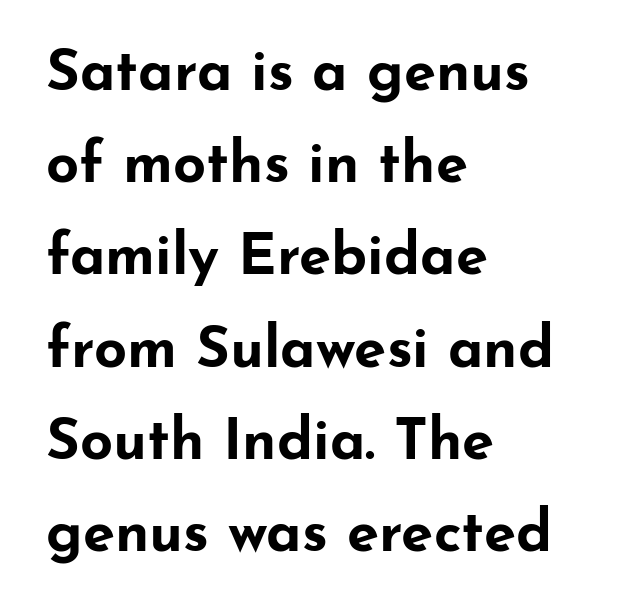
{"serif": "no", "italic": "no", "bold": "yes", "weight": "bold", "width": "wide", "stroke_contrast": "low", "x_height": "small", "monospaced": "no", "underline": "no", "align": "left", "line_spacing": "normal", "line_spacing_ratio": 1.59, "letter_spacing": "normal", "letter_spacing_em": 0.0, "glyph_px": 58}
